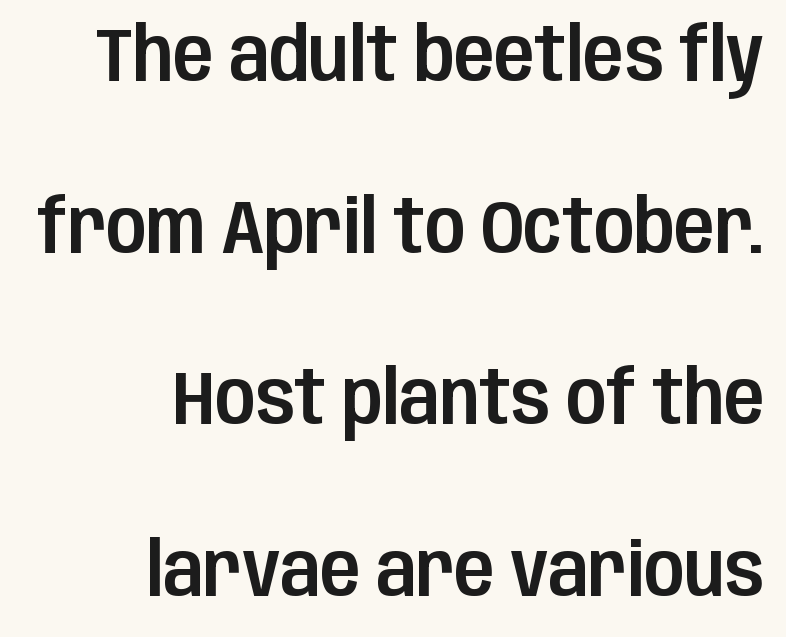
The lines are quadded right. This sample has the flowing, uneven cadence of proportional lettering. Designer's note — italics off, roman on. Grotesque or geometric, the face here clearly has no serifs.
